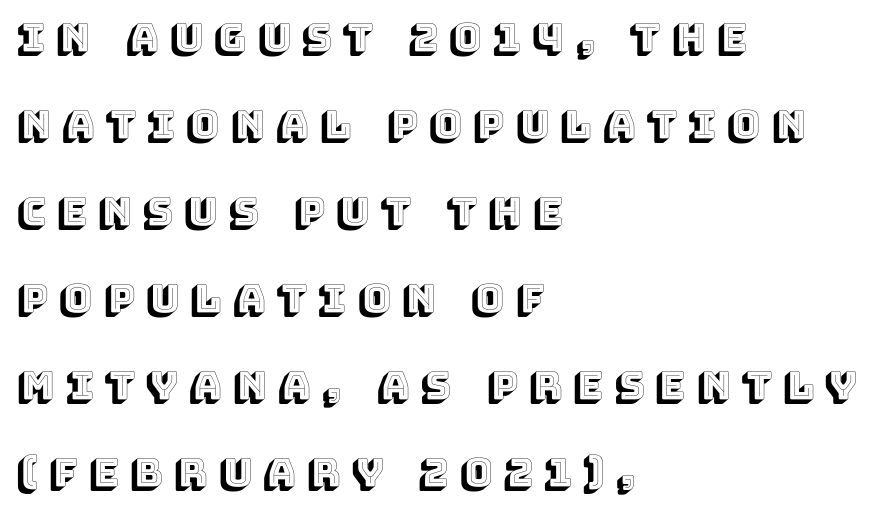
{"italic": "no", "width": "normal", "x_height": "large", "monospaced": "no", "underline": "no", "align": "left", "line_spacing": "loose", "line_spacing_ratio": 2.23, "letter_spacing": "wide", "letter_spacing_em": 0.3, "glyph_px": 39}
